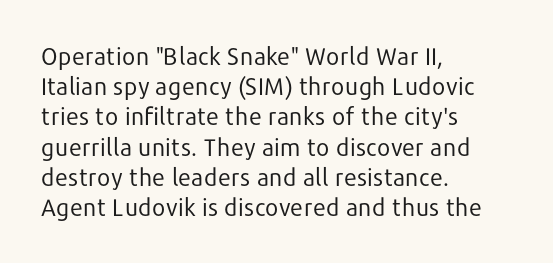
The image shows 24 px text type, upright; set left-aligned, normal line spacing (1.26x), normal letter spacing, not underlined.
